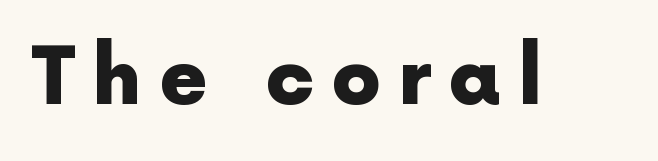
The image shows 78 px heavy sans-serif type, upright; set unusually wide letter spacing (+0.22 em), not underlined; a medium x-height.
